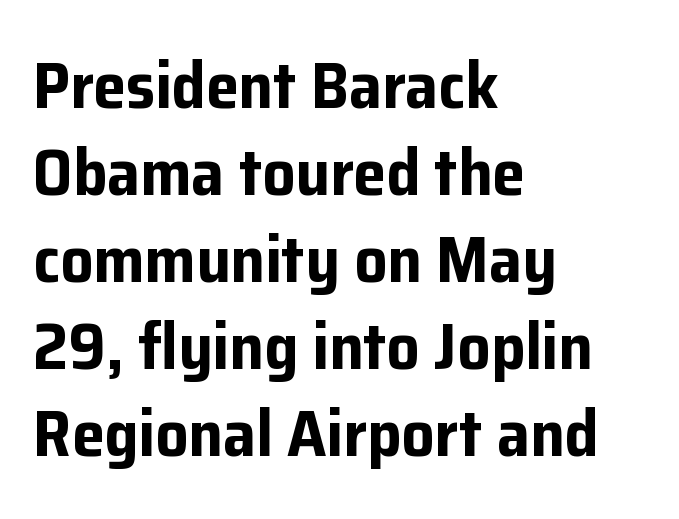
Honestly, the letter spacing is just normal — you wouldn't notice it. The lettering stays uniformly vertical, giving the passage a roman look. This block has exactly the height ordinary leading produces. The strokes are fattened all the way to bold. Unlike a traditional serif, this face leaves its strokes unadorned.
